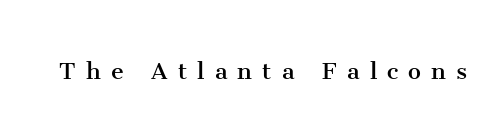
{"serif": "yes", "italic": "no", "bold": "no", "weight": "regular", "width": "normal", "stroke_contrast": "medium", "x_height": "medium", "monospaced": "no", "underline": "no", "letter_spacing": "wide", "letter_spacing_em": 0.35, "glyph_px": 29}
